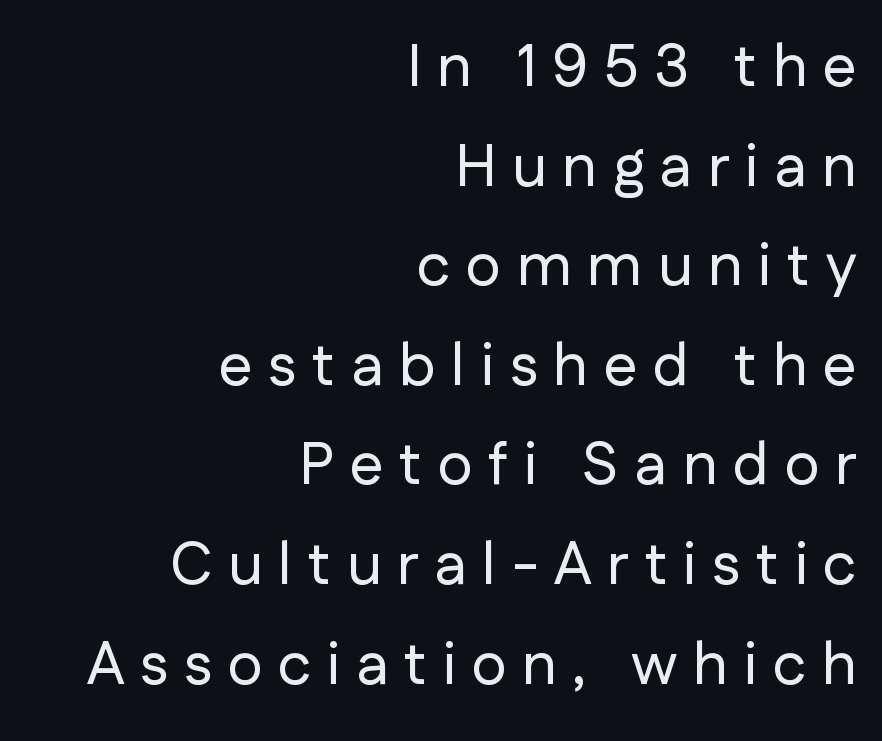
The image shows 60 px sans-serif type, upright; set right-aligned, normal line spacing (1.66x), unusually wide letter spacing (+0.26 em), not underlined; low stroke contrast and a medium x-height.
